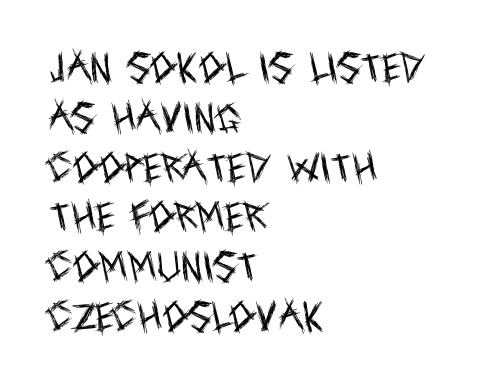
The image shows 33 px regular-weight, condensed sans-serif type, upright; set left-aligned, normal line spacing (1.51x), normal letter spacing, not underlined; a large x-height.
